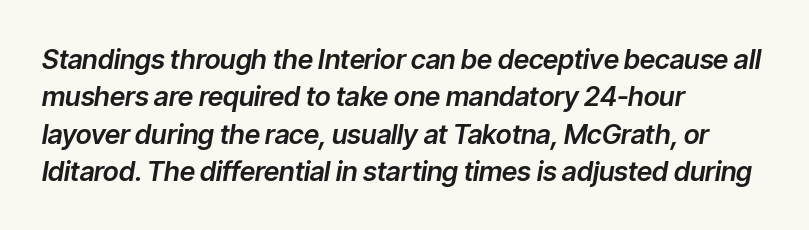
Q: Is the text italic (slanted)? A: Yes, it leans right by about 9 degrees.
Q: Is the text underlined? A: No.
Q: How is the paragraph aligned? A: Left-aligned.
Q: Is the spacing between letters normal or unusually wide? A: Normal.
Q: Is the spacing between lines tight, normal or loose? A: Normal.
